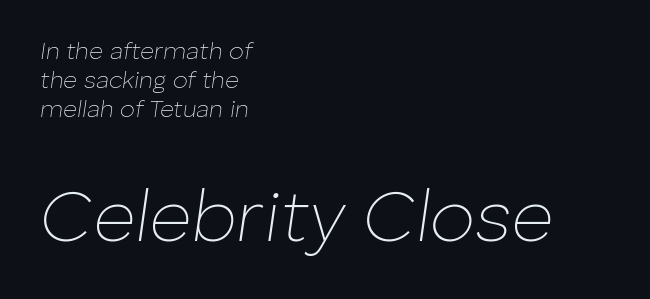
No heavy texture on the line: the type isn't bold. The rendering applies a slant to the glyphs. In CSS terms this would be text-align: left. Honestly, there is no underline to notice here at all. Each letter keeps its own natural width here, so spacing adapts to shape.
